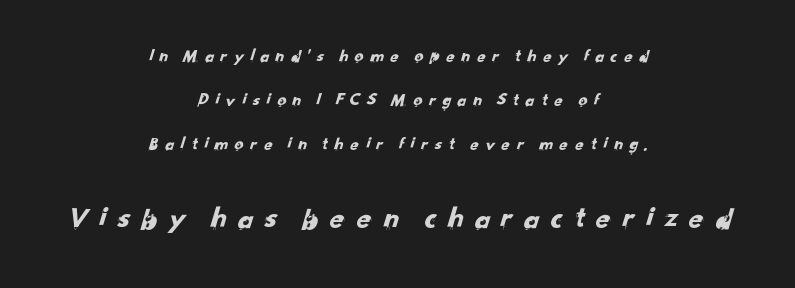
Summary of vertical rhythm: relaxed, with wide interline spacing. Size contrast runs from small at the top to large at the bottom. The face used here is rendered with a markedly widened letterfit. Each letter's strokes conclude bluntly, with no projecting serifs.
